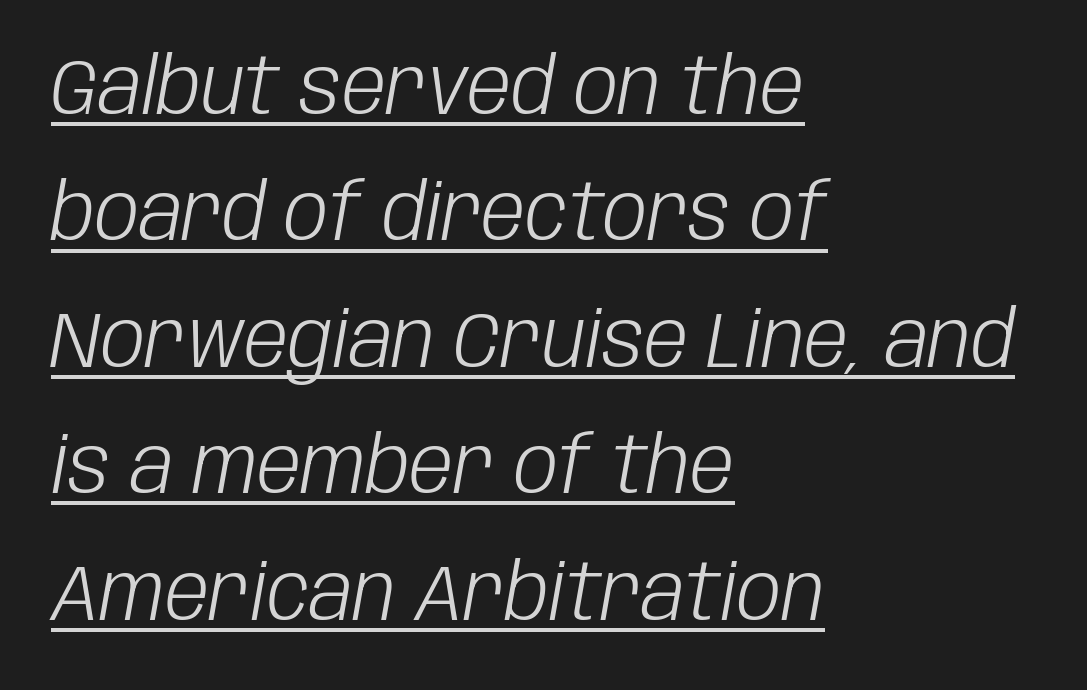
Compared with ordinary roman type, these characters are visibly tilted. Regular leading. Default kerning and tracking; the words read as compact shapes. Left-aligned paragraph, ragged on the right. Stem width sits at or under what a default text font uses. Character widths vary here, with narrow letters taking less room than wide ones.
